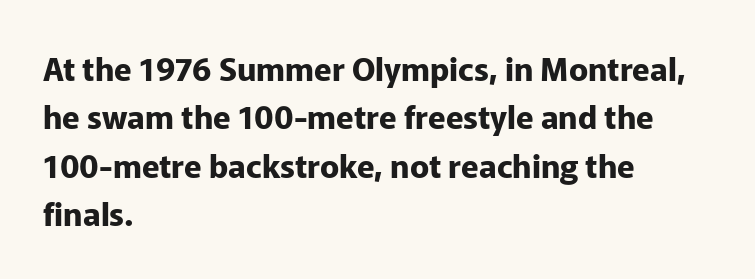
Q: Is the text bold? A: Yes.
Q: Is the text italic (slanted)? A: No, it is upright.
Q: Is the typeface a serif or a sans-serif typeface? A: Sans-serif.
Q: Is the text underlined? A: No.
Q: How is the paragraph aligned? A: Left-aligned.
Q: Is the spacing between letters normal or unusually wide? A: Normal.
Q: Is the spacing between lines tight, normal or loose? A: Normal.
Q: Width (condensed, normal, or wide)? A: Normal.
Q: Stroke contrast? A: Low.
Q: x-height? A: Medium.
Q: Monospaced? A: No.
